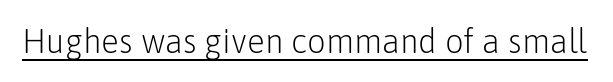
Unlike italic type, these characters show no tilt at all. Do the characters align in a grid? No, the font is proportional. Ink coverage per letter is moderate at most. Nothing sits at the stroke ends, so this counts as sans-serif. Quick note: underline on. These lines keep a tight, regular rhythm from letter to letter.
